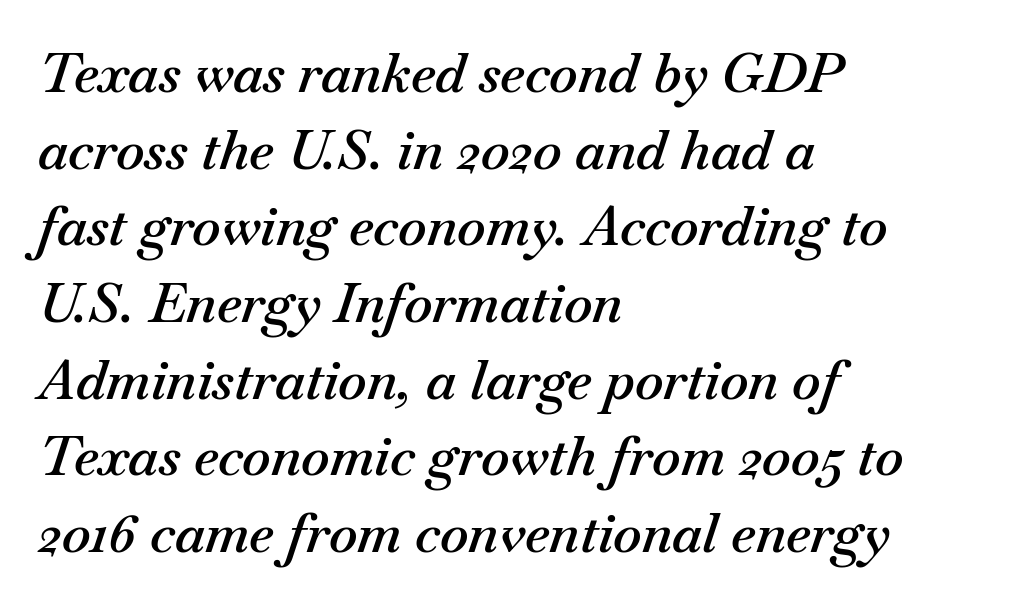
Underline: absent. This block has exactly the height ordinary leading produces. Weight: semibold (demi). Proportional: the letters do not fall into vertical columns.
